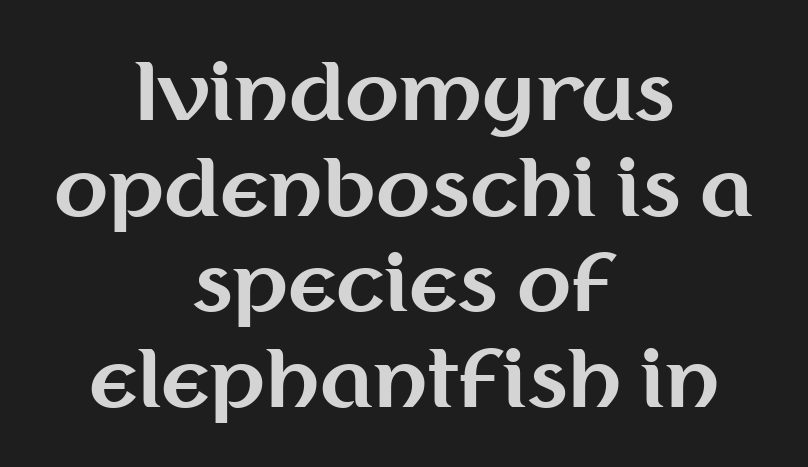
The image shows 79 px bold sans-serif type, upright; set centered, line spacing 1.21x, normal letter spacing, not underlined; medium stroke contrast and a medium x-height.
